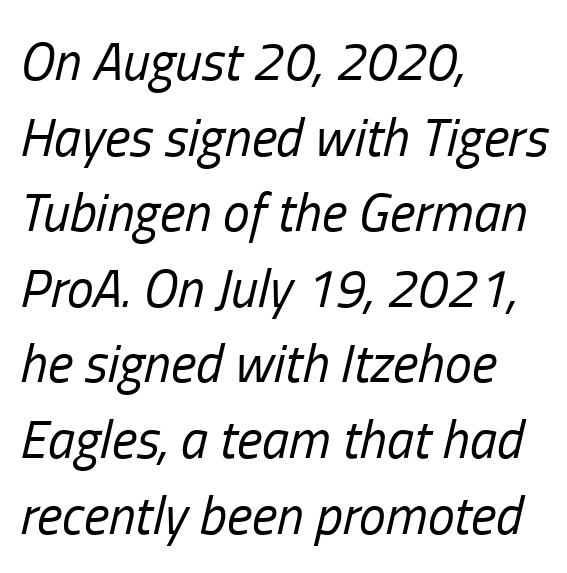
The letters look calm and open, with moderate or lighter stems. Rendered with sloped, italic letterforms. One-word summary of the alignment: left. You could not count columns in this text — the font is proportionally spaced. The space beneath each line is pristine and unruled.
